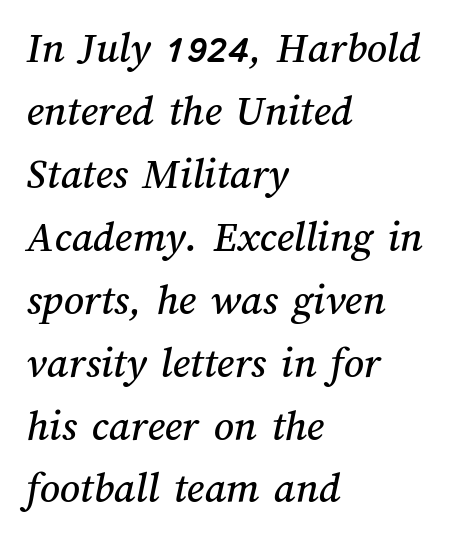
{"width": "normal", "stroke_contrast": "medium", "x_height": "medium", "monospaced": "no", "underline": "no", "align": "left", "line_spacing": "normal", "line_spacing_ratio": 1.43, "letter_spacing": "normal", "letter_spacing_em": 0.0, "glyph_px": 44}
